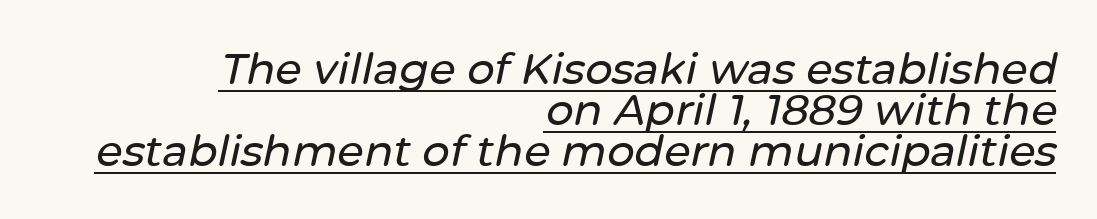
The image shows 43 px text type, italic (leaning right); set right-aligned, tight line spacing (0.95x), normal letter spacing, underlined; low stroke contrast and a medium x-height.
